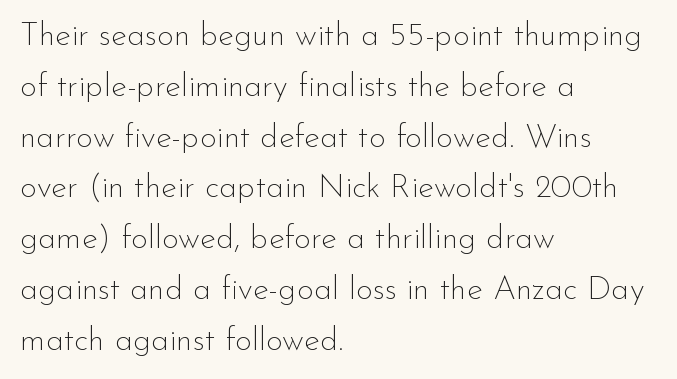
{"serif": "no", "italic": "no", "bold": "no", "weight": "thin", "width": "normal", "stroke_contrast": "low", "x_height": "small", "monospaced": "no", "underline": "no", "align": "left", "line_spacing": "normal", "line_spacing_ratio": 1.54, "letter_spacing": "normal", "letter_spacing_em": 0.0, "glyph_px": 33}
